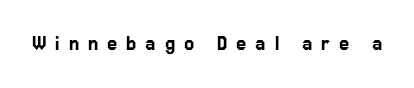
The foot of each line stays bare and open. The tracking jumps out immediately: characters are airy and widely separated. These lines were composed using upright roman letters.
